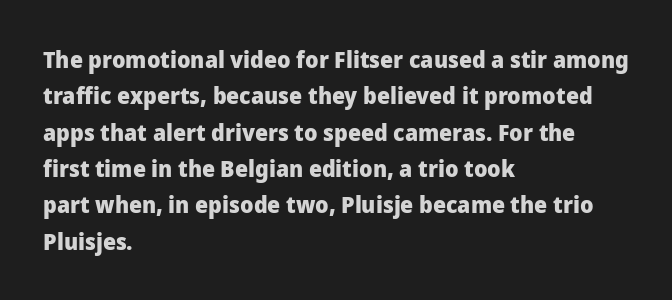
{"italic": "no", "bold": "yes", "underline": "no", "align": "left", "line_spacing": "normal", "line_spacing_ratio": 1.58, "letter_spacing": "normal", "letter_spacing_em": 0.0, "glyph_px": 23}
